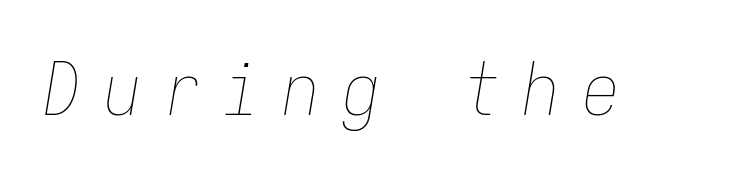
{"italic": "yes", "lean": "right", "slant_degrees": 9, "bold": "no", "weight": "thin", "width": "condensed", "stroke_contrast": "low", "x_height": "medium", "monospaced": "yes", "underline": "no", "letter_spacing": "wide", "letter_spacing_em": 0.32, "glyph_px": 73}
